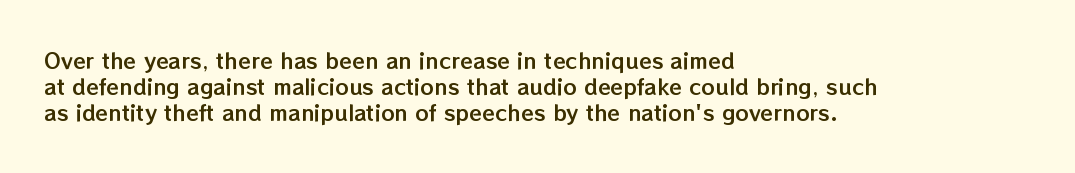
{"italic": "no", "underline": "no", "align": "left", "line_spacing_ratio": 1.24, "letter_spacing": "normal", "letter_spacing_em": 0.0, "glyph_px": 21}
